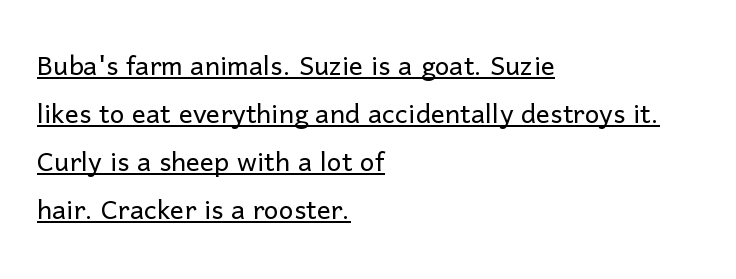
{"serif": "no", "italic": "no", "bold": "no", "weight": "light", "width": "normal", "stroke_contrast": "low", "x_height": "medium", "monospaced": "no", "underline": "yes", "align": "left", "line_spacing": "normal", "line_spacing_ratio": 1.37, "letter_spacing": "normal", "letter_spacing_em": 0.0, "glyph_px": 35}
